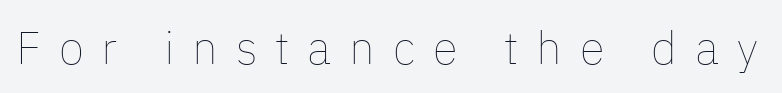
Q: Is the text bold? A: No.
Q: Is the text italic (slanted)? A: No, it is upright.
Q: Is the text underlined? A: No.
Q: Is the spacing between letters normal or unusually wide? A: Unusually wide.
Q: Width (condensed, normal, or wide)? A: Normal.
Q: Stroke contrast? A: Low.
Q: x-height? A: Medium.
Q: Monospaced? A: No.
